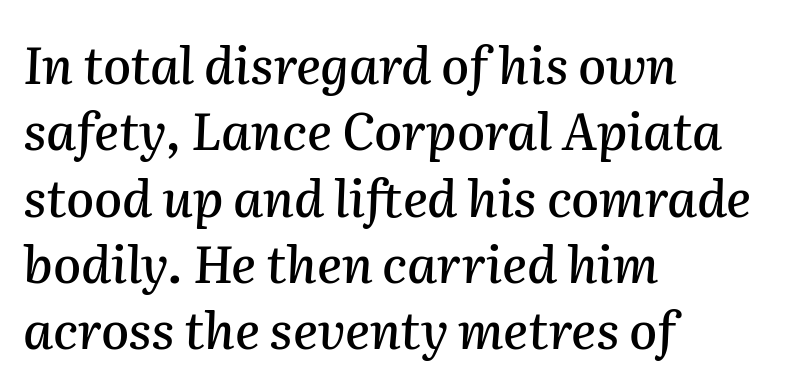
{"italic": "yes", "lean": "right", "slant_degrees": 2, "width": "normal", "stroke_contrast": "medium", "x_height": "medium", "monospaced": "no", "underline": "no", "align": "left", "line_spacing": "normal", "line_spacing_ratio": 1.3, "letter_spacing": "normal", "letter_spacing_em": 0.0, "glyph_px": 51}
